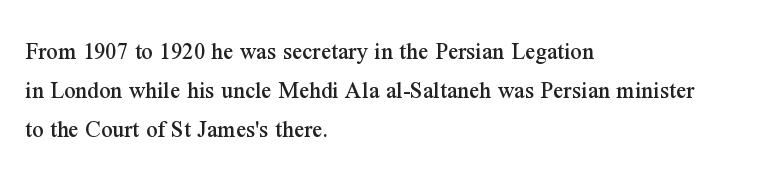
Q: Is the text italic (slanted)? A: No, it is upright.
Q: Is the text underlined? A: No.
Q: How is the paragraph aligned? A: Left-aligned.
Q: Is the spacing between letters normal or unusually wide? A: Normal.
Q: Is the spacing between lines tight, normal or loose? A: Normal.
